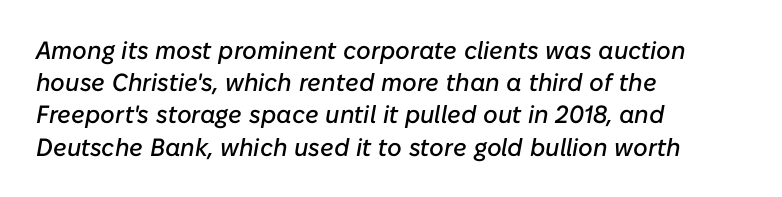
Q: Is the text italic (slanted)? A: Yes, it leans right by about 10 degrees.
Q: Is the text underlined? A: No.
Q: How is the paragraph aligned? A: Left-aligned.
Q: Is the spacing between letters normal or unusually wide? A: Normal.
Q: Is the spacing between lines tight, normal or loose? A: Normal.
